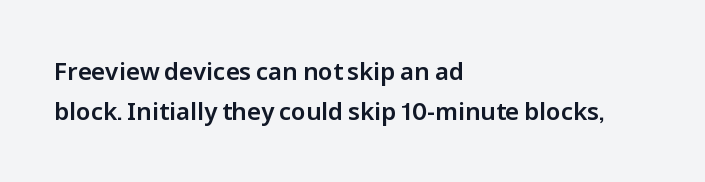
{"italic": "no", "underline": "no", "align": "left", "line_spacing": "normal", "line_spacing_ratio": 1.66, "letter_spacing": "normal", "letter_spacing_em": 0.0, "glyph_px": 24}
